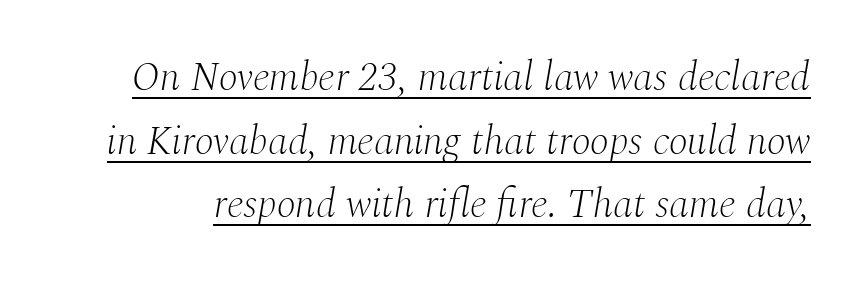
{"serif": "yes", "italic": "yes", "lean": "right", "slant_degrees": 10, "bold": "no", "weight": "light", "width": "normal", "stroke_contrast": "medium", "x_height": "medium", "monospaced": "no", "underline": "yes", "line_spacing": "normal", "line_spacing_ratio": 1.59, "letter_spacing": "normal", "letter_spacing_em": 0.0, "glyph_px": 40}
